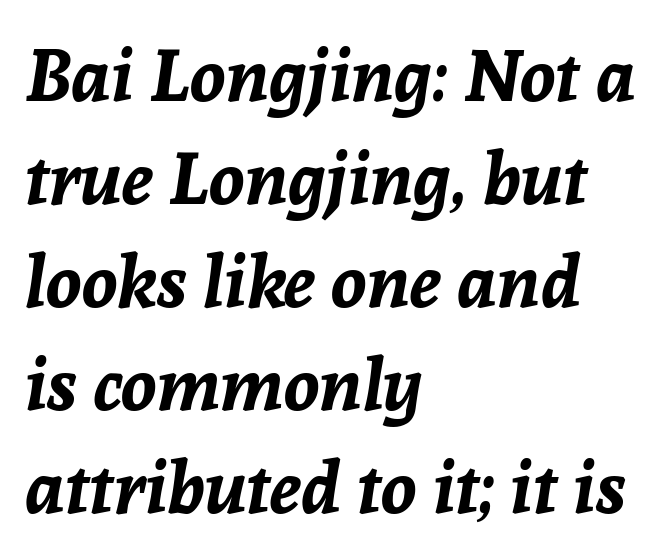
Q: Is the text bold? A: Yes.
Q: Is the text italic (slanted)? A: Yes, it leans right by about 8 degrees.
Q: Is the text underlined? A: No.
Q: How is the paragraph aligned? A: Left-aligned.
Q: Is the spacing between letters normal or unusually wide? A: Normal.
Q: Is the spacing between lines tight, normal or loose? A: Normal.
Q: Width (condensed, normal, or wide)? A: Normal.
Q: Stroke contrast? A: Low.
Q: x-height? A: Medium.
Q: Monospaced? A: No.
